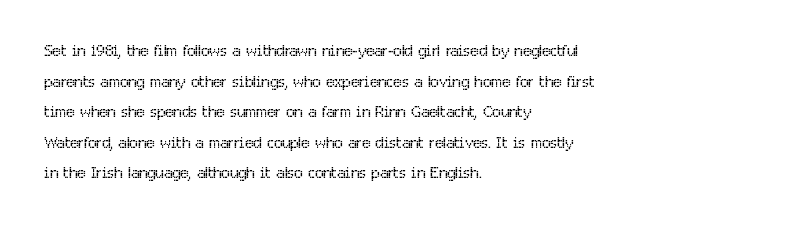
The image shows 22 px text type, upright; set left-aligned, normal line spacing (1.39x), normal letter spacing, not underlined.
